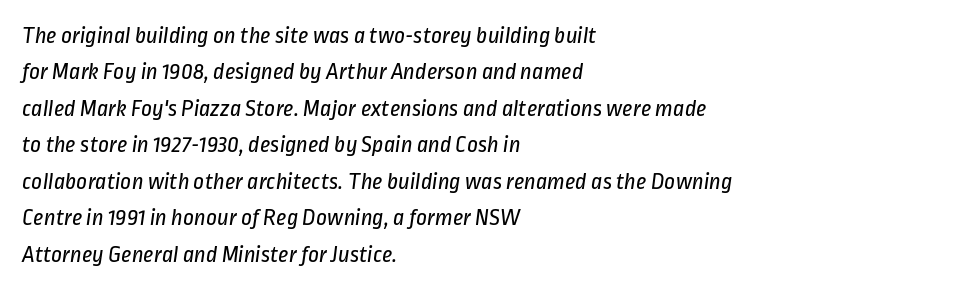
The image shows 24 px text type; set left-aligned, normal line spacing (1.52x), normal letter spacing, not underlined.
